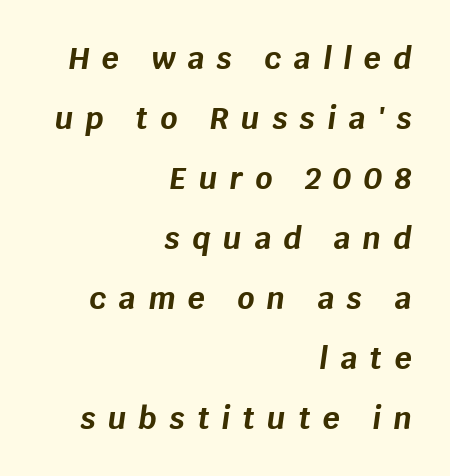
The image shows 30 px bold type, italic (leaning right); set right-aligned, loose line spacing (2.0x), unusually wide letter spacing (+0.41 em), not underlined; low stroke contrast and a large x-height.
